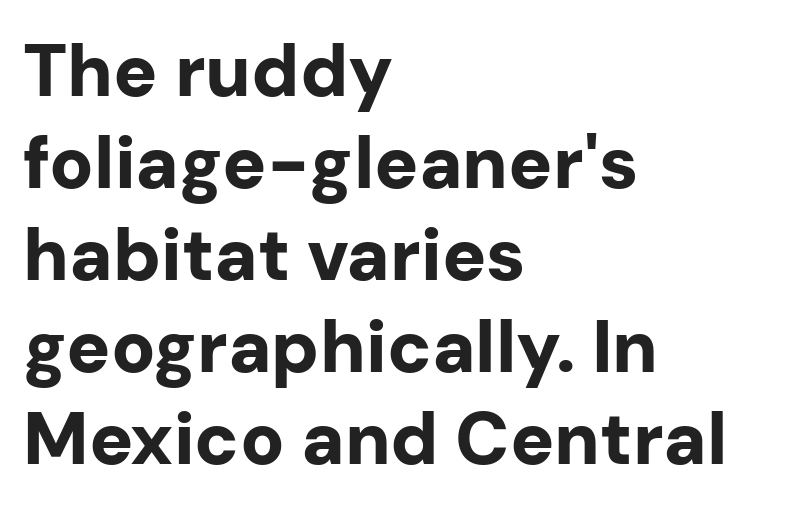
The image shows 73 px bold sans-serif type, upright; set left-aligned, normal line spacing (1.26x), normal letter spacing, not underlined; low stroke contrast and a medium x-height.
